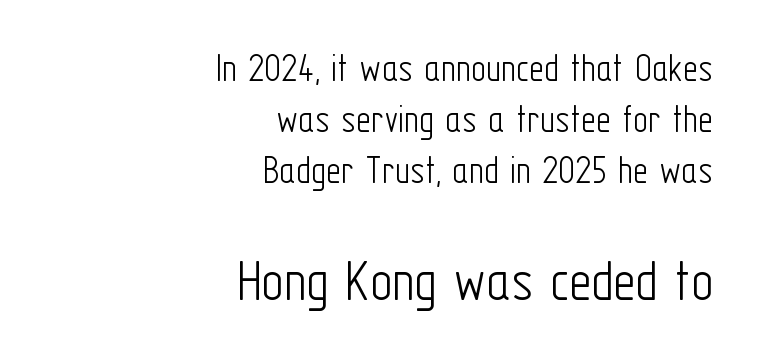
The image shows 61 px light, condensed sans-serif type, upright; set right-aligned, normal line spacing (1.25x), normal letter spacing, not underlined; the second (bottom) block is 1.49x larger; low stroke contrast and a medium x-height.
